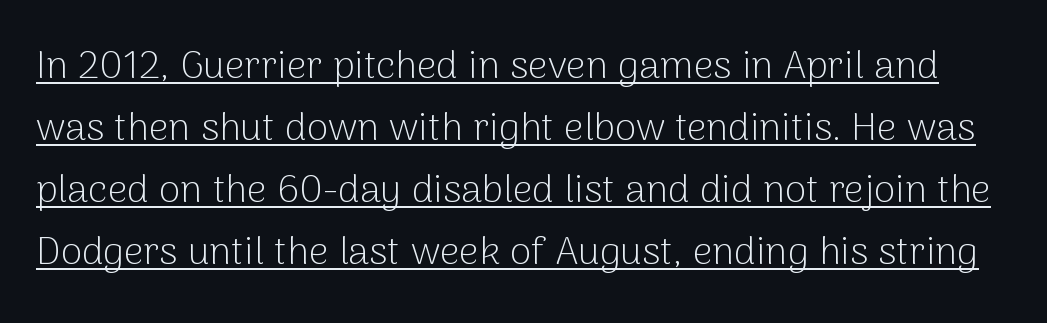
Q: Is the text bold? A: No.
Q: Is the text italic (slanted)? A: No, it is upright.
Q: Is the typeface a serif or a sans-serif typeface? A: Sans-serif.
Q: Is the text underlined? A: Yes.
Q: Is the spacing between letters normal or unusually wide? A: Normal.
Q: Is the spacing between lines tight, normal or loose? A: Normal.
Q: Width (condensed, normal, or wide)? A: Normal.
Q: Stroke contrast? A: Low.
Q: x-height? A: Medium.
Q: Monospaced? A: No.
